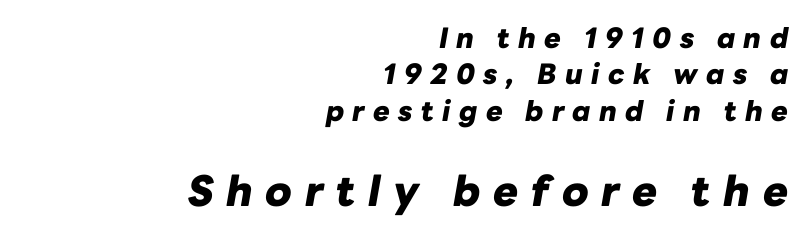
The image shows 42 px heavy type, italic (leaning right); set right-aligned, normal line spacing (1.3x), unusually wide letter spacing (+0.3 em), not underlined; the second (bottom) block is 1.5x larger; low stroke contrast and a medium x-height.
